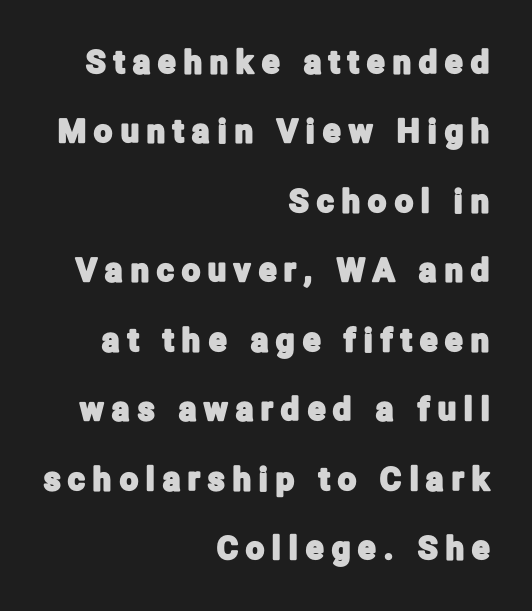
Q: Is the text italic (slanted)? A: No, it is upright.
Q: Is the typeface a serif or a sans-serif typeface? A: Sans-serif.
Q: Is the text underlined? A: No.
Q: How is the paragraph aligned? A: Right-aligned.
Q: Is the spacing between letters normal or unusually wide? A: Unusually wide.
Q: Is the spacing between lines tight, normal or loose? A: Loose.
Q: Width (condensed, normal, or wide)? A: Condensed.
Q: Stroke contrast? A: Low.
Q: x-height? A: Medium.
Q: Monospaced? A: No.
